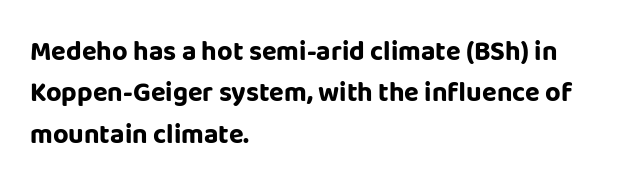
Q: Is the text bold? A: Yes.
Q: Is the text italic (slanted)? A: No, it is upright.
Q: Is the text underlined? A: No.
Q: How is the paragraph aligned? A: Left-aligned.
Q: Is the spacing between letters normal or unusually wide? A: Normal.
Q: Is the spacing between lines tight, normal or loose? A: Normal.
